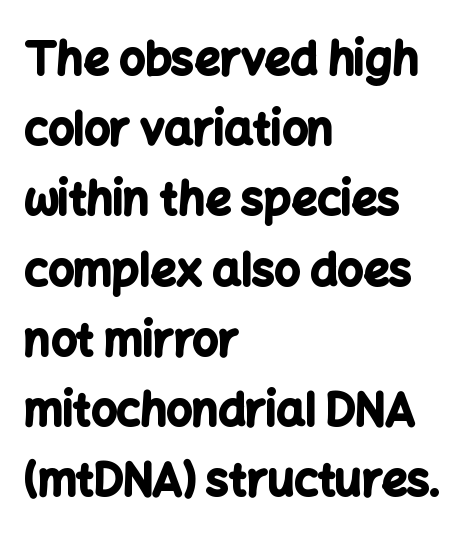
Q: Is the text bold? A: Yes.
Q: Is the text italic (slanted)? A: No, it is upright.
Q: Is the typeface a serif or a sans-serif typeface? A: Sans-serif.
Q: Is the text underlined? A: No.
Q: How is the paragraph aligned? A: Left-aligned.
Q: Is the spacing between letters normal or unusually wide? A: Normal.
Q: Is the spacing between lines tight, normal or loose? A: Normal.
Q: Width (condensed, normal, or wide)? A: Normal.
Q: Stroke contrast? A: Low.
Q: x-height? A: Medium.
Q: Monospaced? A: No.
